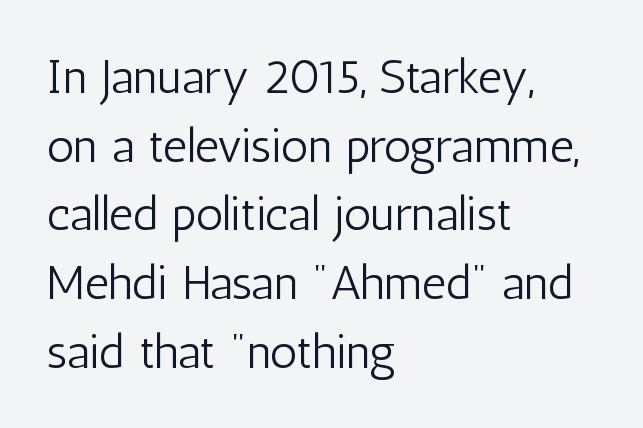
{"serif": "no", "italic": "no", "bold": "no", "weight": "light", "width": "condensed", "stroke_contrast": "low", "x_height": "medium", "monospaced": "no", "underline": "no", "align": "left", "line_spacing": "normal", "line_spacing_ratio": 1.43, "letter_spacing": "normal", "letter_spacing_em": 0.0, "glyph_px": 48}
